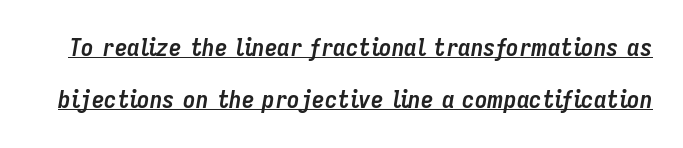
{"italic": "yes", "lean": "right", "slant_degrees": 9, "bold": "yes", "underline": "yes", "line_spacing": "loose", "line_spacing_ratio": 2.09, "letter_spacing": "normal", "letter_spacing_em": 0.0, "glyph_px": 25}
